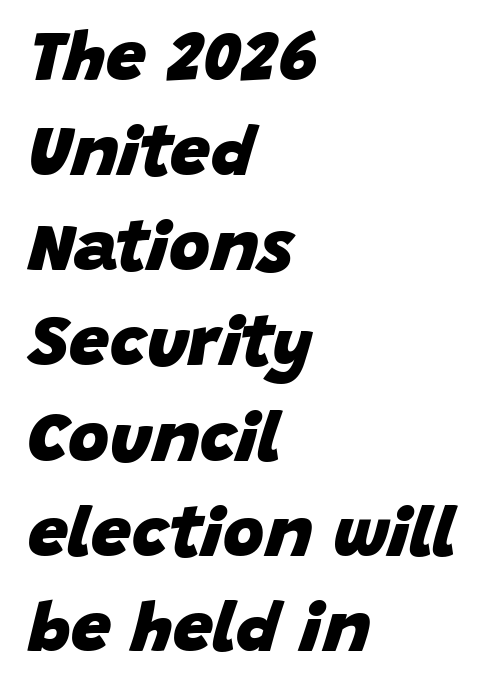
{"italic": "yes", "lean": "right", "slant_degrees": 15, "bold": "yes", "weight": "heavy", "width": "normal", "stroke_contrast": "low", "x_height": "large", "monospaced": "no", "underline": "no", "align": "left", "line_spacing": "normal", "line_spacing_ratio": 1.34, "letter_spacing": "normal", "letter_spacing_em": 0.0, "glyph_px": 71}
